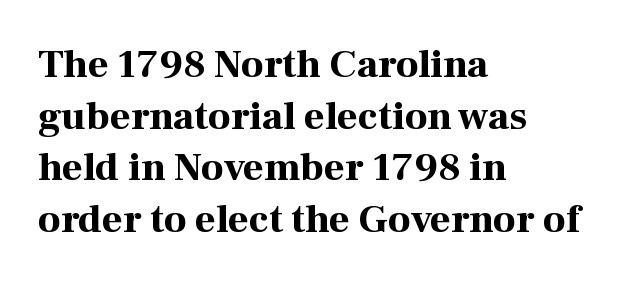
{"serif": "yes", "italic": "no", "bold": "yes", "weight": "bold", "width": "normal", "stroke_contrast": "high", "x_height": "medium", "monospaced": "no", "underline": "no", "align": "left", "line_spacing": "normal", "line_spacing_ratio": 1.29, "letter_spacing": "normal", "letter_spacing_em": 0.0, "glyph_px": 40}
